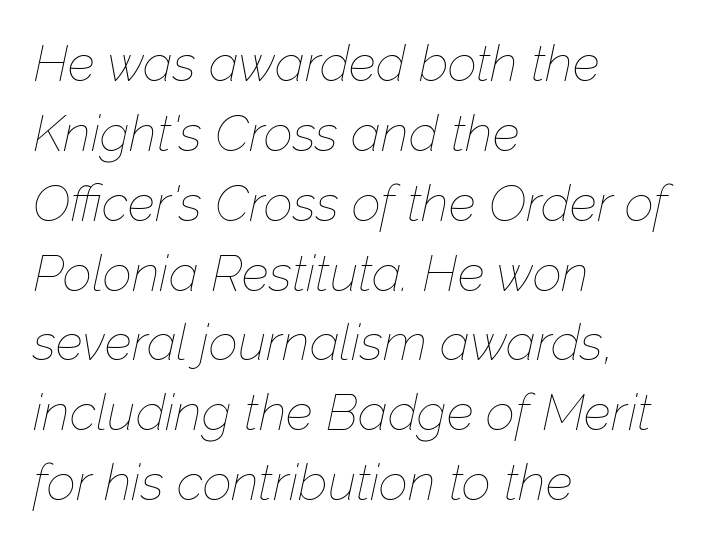
In terms of posture, this sample is oblique. The characters are drawn with everyday or finer stroke widths. The letters advance in unequal steps, a hallmark of proportional type. The passage shown is not underscored anywhere. These lines sit exactly where default settings would place them. Short and long lines alike share a common starting point at left.
